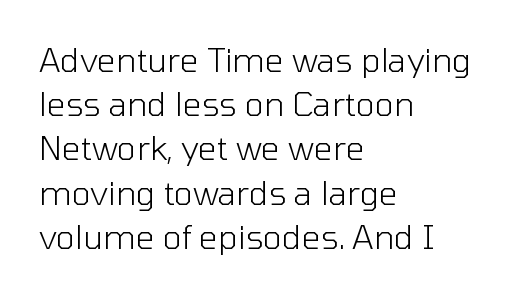
The image shows 33 px light sans-serif type, upright; set left-aligned, normal line spacing (1.34x), normal letter spacing, not underlined; low stroke contrast and a medium x-height.
